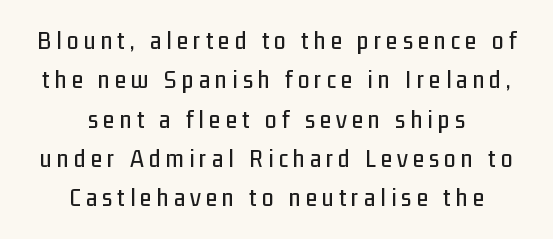
The type is letterspaced generously, with wide tracking. The passage is arranged like a title page — every line centered. You can tell it's not italic because the verticals are truly vertical. Baseline-to-baseline distance is the conventional proportion of letter height. Nobody drew a line under any word here.
